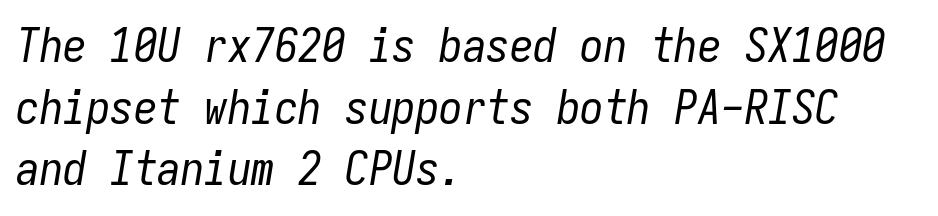
{"italic": "yes", "lean": "right", "slant_degrees": 9, "bold": "no", "weight": "regular", "width": "condensed", "stroke_contrast": "low", "x_height": "medium", "monospaced": "yes", "underline": "no", "align": "left", "line_spacing": "normal", "line_spacing_ratio": 1.31, "letter_spacing": "normal", "letter_spacing_em": 0.0, "glyph_px": 47}
